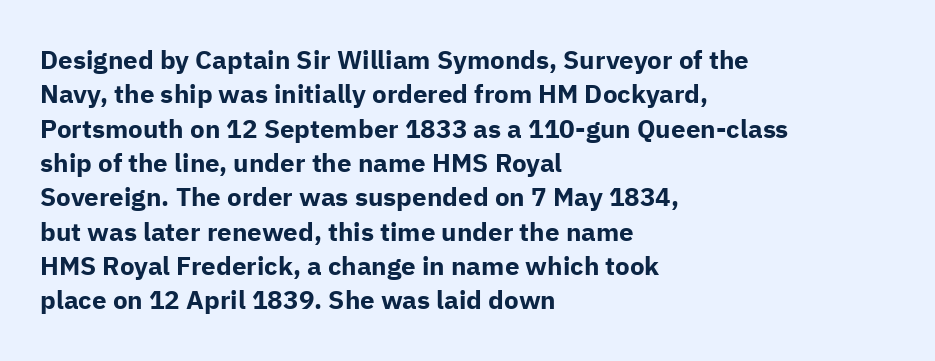
{"italic": "no", "bold": "yes", "underline": "no", "align": "left", "line_spacing": "normal", "line_spacing_ratio": 1.32, "letter_spacing": "normal", "letter_spacing_em": 0.0, "glyph_px": 26}
